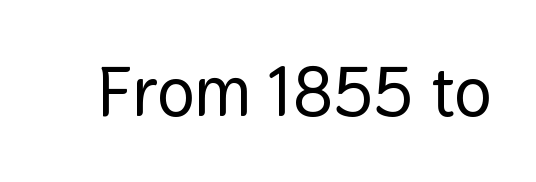
The passage shown is not underscored anywhere. A typesetter would call this proportional, since set widths differ per character. No italicization has been applied; the sample stays upright. The face used here is rendered with its standard letterfit. Classification — sans serif.
